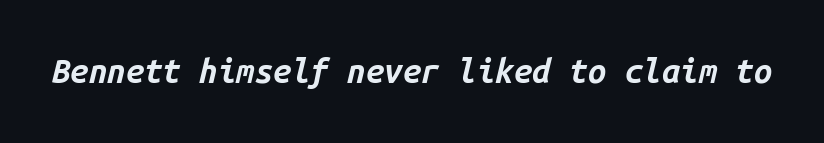
Short note: letters normally spaced. A bare baseline throughout the passage. This sample has the even, mechanical cadence of fixed-width lettering. The letters are bold, with thick, heavy strokes.
